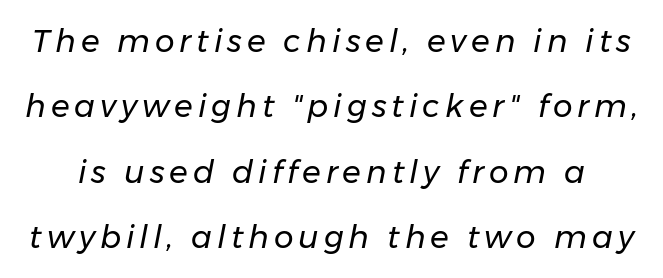
{"italic": "yes", "lean": "right", "slant_degrees": 11, "bold": "no", "weight": "regular", "width": "normal", "stroke_contrast": "low", "x_height": "medium", "monospaced": "no", "underline": "no", "line_spacing": "loose", "line_spacing_ratio": 2.11, "glyph_px": 31}
